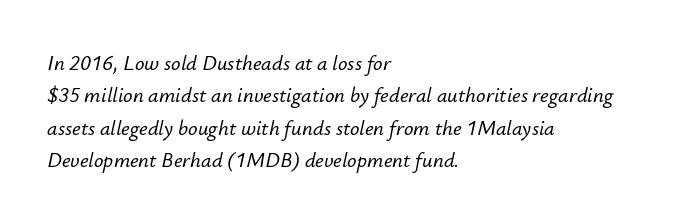
Look at the tracking — it's just the regular setting, nothing added. Unmarked baselines from the first word to the last. Casual observation: everything's shoved over to the left. Italic? Definitely — the glyphs are oblique.
